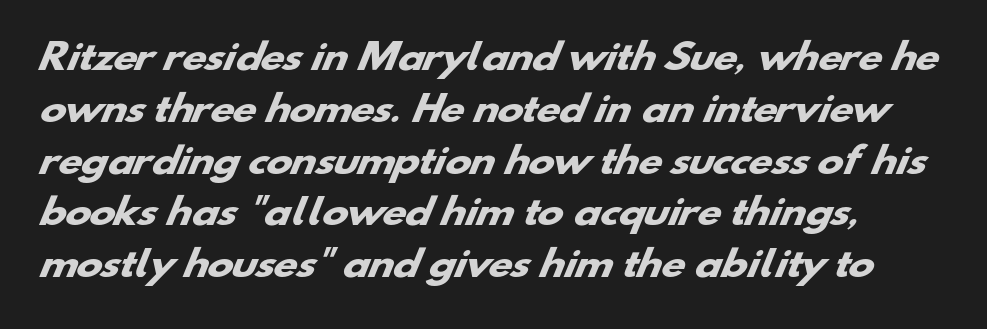
Q: Is the text bold? A: Yes.
Q: Is the typeface a serif or a sans-serif typeface? A: Sans-serif.
Q: Is the text underlined? A: No.
Q: How is the paragraph aligned? A: Left-aligned.
Q: Is the spacing between letters normal or unusually wide? A: Normal.
Q: Is the spacing between lines tight, normal or loose? A: Normal.
Q: Width (condensed, normal, or wide)? A: Wide.
Q: Stroke contrast? A: Low.
Q: x-height? A: Small.
Q: Monospaced? A: No.
